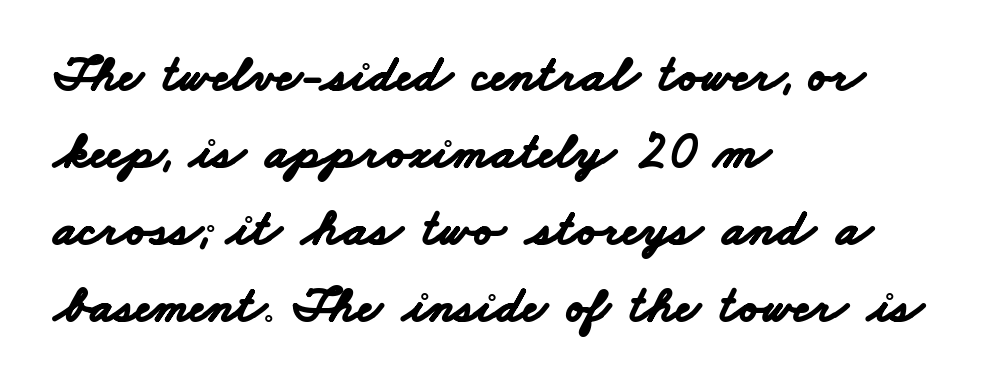
Q: Is the text bold? A: Yes.
Q: Is the typeface a serif or a sans-serif typeface? A: Sans-serif.
Q: Is the text underlined? A: No.
Q: How is the paragraph aligned? A: Left-aligned.
Q: Is the spacing between letters normal or unusually wide? A: Normal.
Q: Is the spacing between lines tight, normal or loose? A: Normal.
Q: Width (condensed, normal, or wide)? A: Wide.
Q: Stroke contrast? A: Low.
Q: x-height? A: Small.
Q: Monospaced? A: No.
